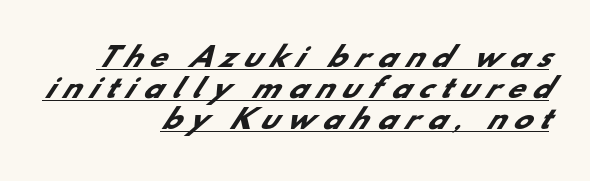
Does a line run under the words? Yes, clearly. Plenty of ink on the page — the face is bold. The lines are quadded right. The rendering inserts visible extra space after every character. What's the leading like? Squeezed, with rows nearly overlapping.
